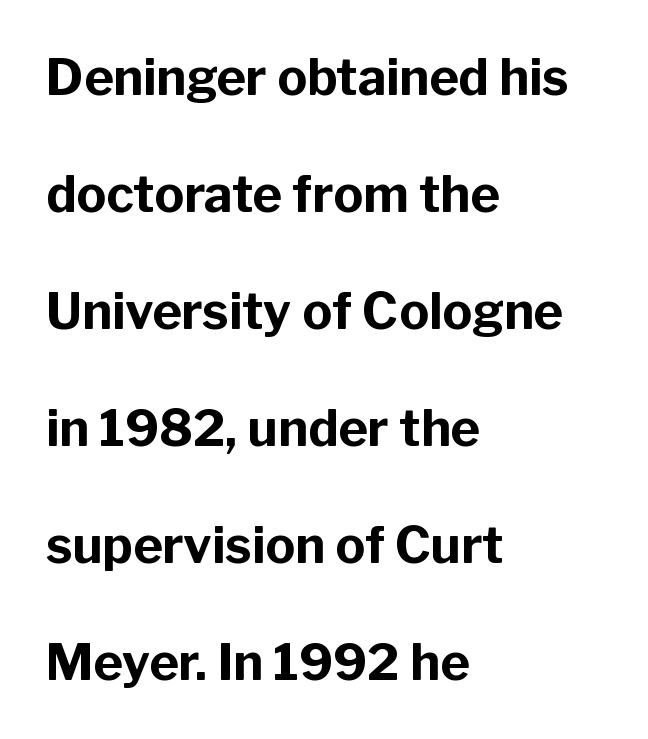
The image shows 50 px bold sans-serif type, upright; set left-aligned, loose line spacing (2.34x), normal letter spacing, not underlined; low stroke contrast and a medium x-height.
